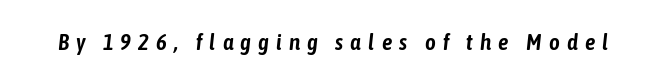
Rendered with sloped, italic letterforms. Words float on clear page, feet unadorned. Someone cranked the tracking dial way up on this one.
